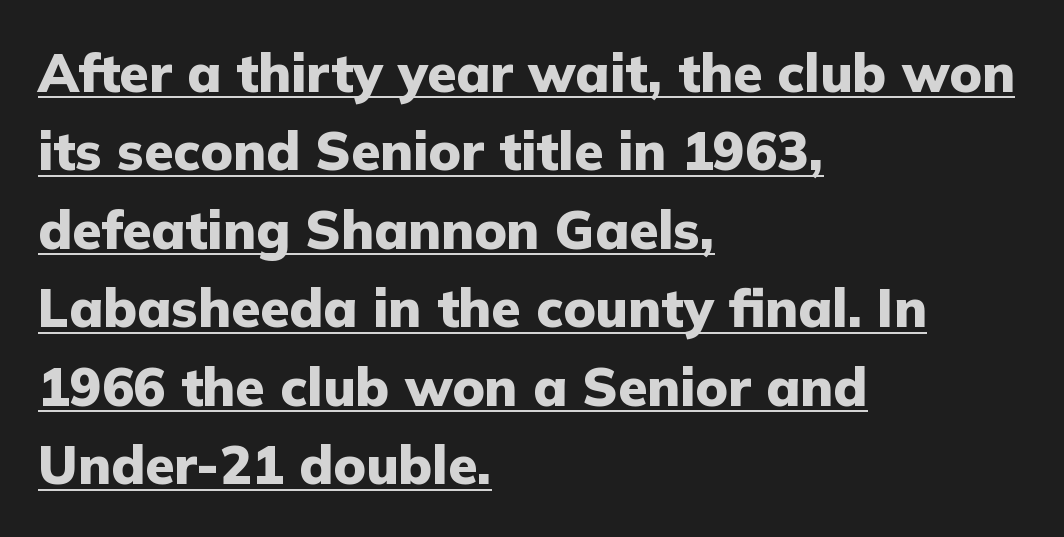
The strokes are fattened all the way to bold. Here the designer chose a conventional face with non-uniform glyph widths. Alignment: flush left. Type style note: lacks serifs. Successive baselines arrive at the customary interval. Caption: standard tracking, unaltered.
